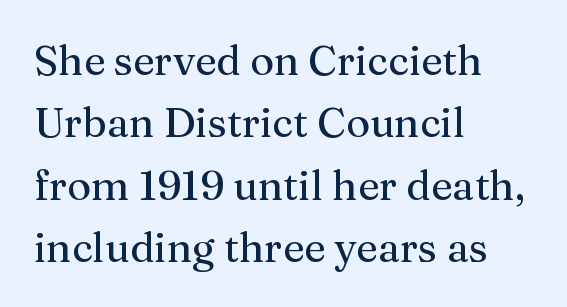
{"serif": "yes", "italic": "no", "width": "normal", "stroke_contrast": "medium", "x_height": "medium", "monospaced": "no", "underline": "no", "align": "left", "line_spacing": "normal", "line_spacing_ratio": 1.52, "letter_spacing": "normal", "letter_spacing_em": 0.0, "glyph_px": 41}
